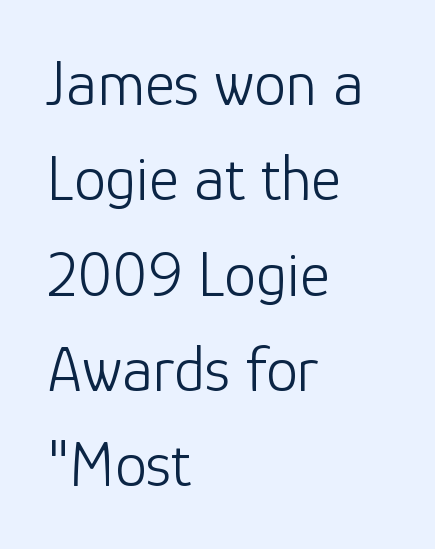
The image shows 64 px light sans-serif type, upright; set left-aligned, normal line spacing (1.49x), normal letter spacing, not underlined; low stroke contrast and a medium x-height.
